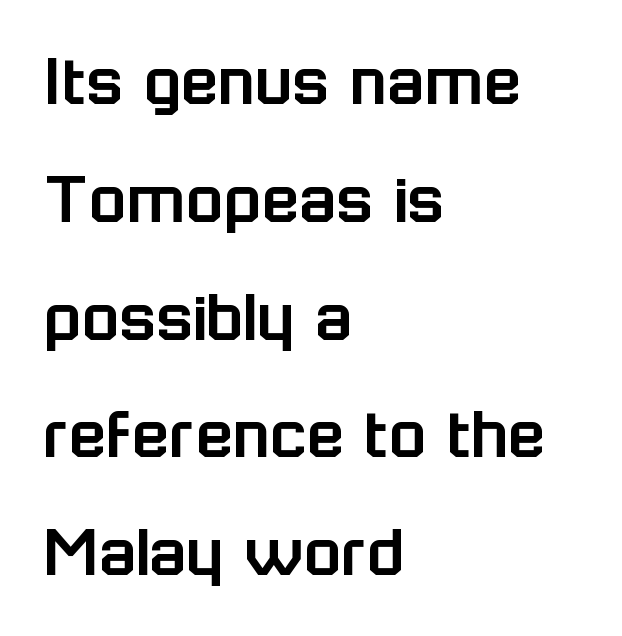
The letters sit at their default tracking, neither squeezed nor spread. Each letter's strokes conclude bluntly, with no projecting serifs. Letters rest on an invisible, unmarked baseline. A typesetter would call this proportional, since set widths differ per character. Tall strokes in this sample are plumb rather than angled. Does the copy run flush right? No — it runs flush left.
